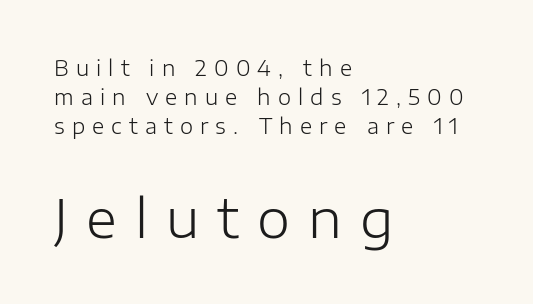
The image shows 53 px light sans-serif type, upright; set left-aligned, normal line spacing (1.37x), unusually wide letter spacing (+0.34 em), not underlined; the second (bottom) block is 2.52x larger; low stroke contrast and a medium x-height.
